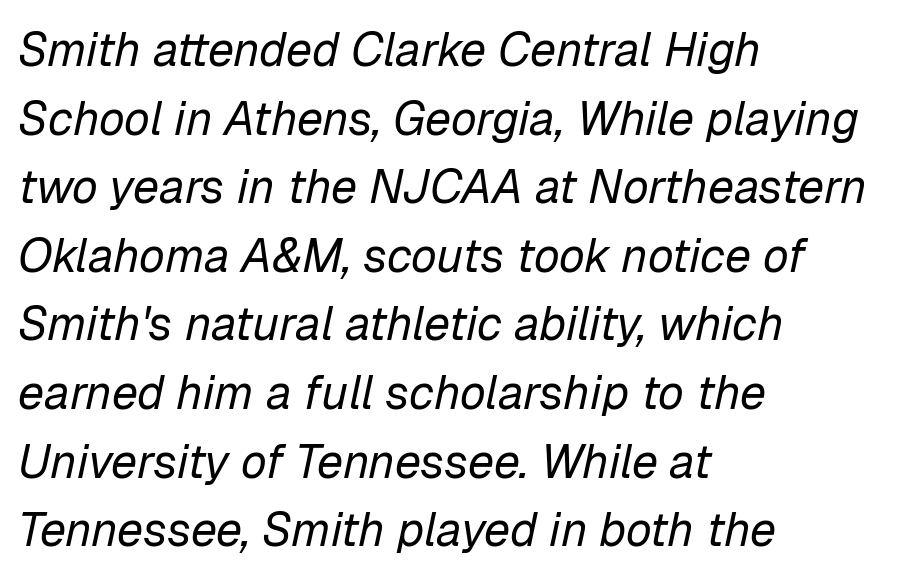
The image shows 47 px regular-weight type, italic (leaning right); set left-aligned, normal line spacing (1.46x), normal letter spacing, not underlined; low stroke contrast and a medium x-height.
